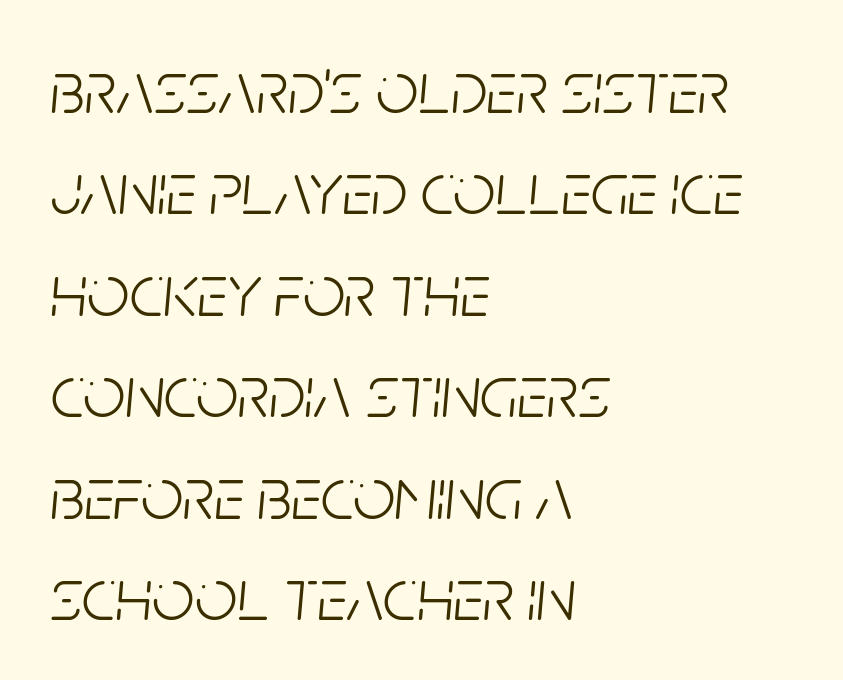
Lines of text with bare space underneath. Students, observe: this is what conventionally led text looks like. Think of a printed novel: that variable character pitch is what you see here. The characters are drawn with everyday or finer stroke widths.
